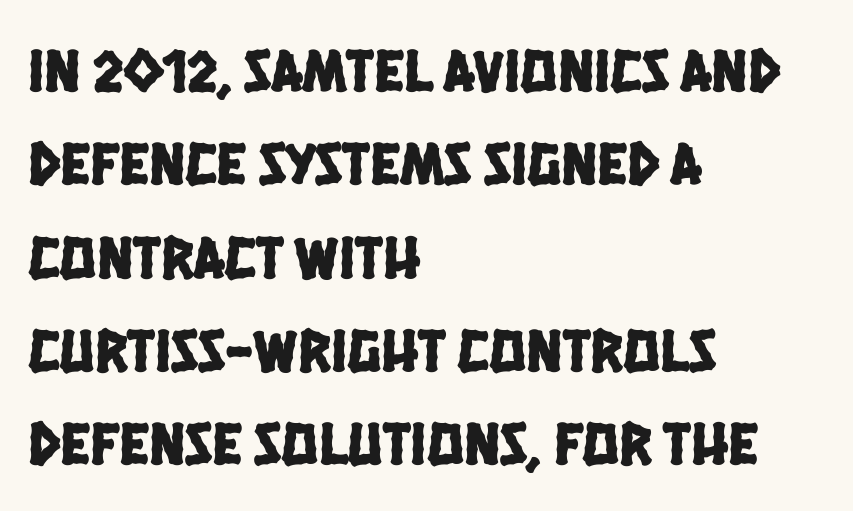
{"serif": "no", "width": "condensed", "stroke_contrast": "low", "x_height": "large", "monospaced": "no", "underline": "no", "align": "left", "line_spacing": "normal", "line_spacing_ratio": 1.53, "letter_spacing": "normal", "letter_spacing_em": 0.0, "glyph_px": 61}
